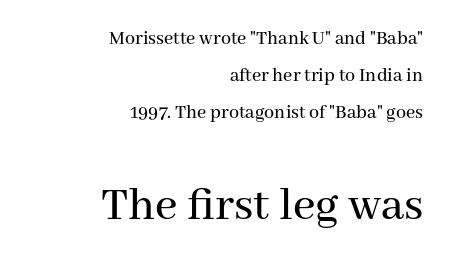
The image shows 49 px serif type, upright; set right-aligned, line spacing 1.84x, normal letter spacing, not underlined; the second (bottom) block is 2.45x larger; medium stroke contrast and a medium x-height.
